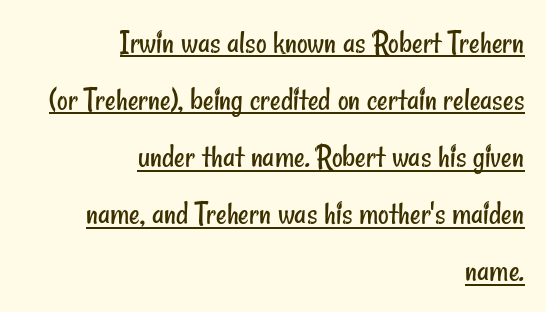
Nope, no serifs anywhere on these letters. Think of a printed novel: that variable character pitch is what you see here. Summary of weight: not heavy and not bold. Compared with typical body copy, the letter spacing here is the same. Is the block centered? No — it sits flush against the right margin.
